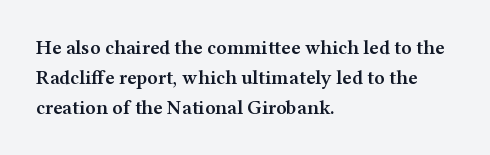
The image shows 20 px text type, upright; set left-aligned, normal line spacing (1.49x), normal letter spacing, not underlined.
